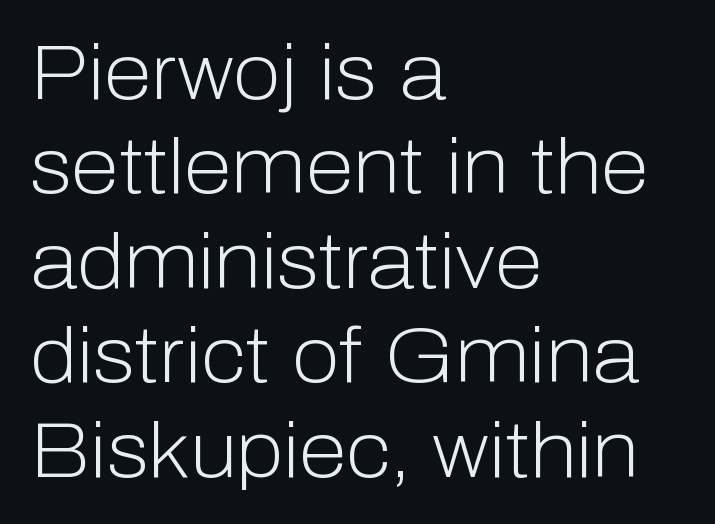
The image shows 78 px light sans-serif type, upright; set left-aligned, line spacing 1.21x, normal letter spacing, not underlined; low stroke contrast and a medium x-height.
